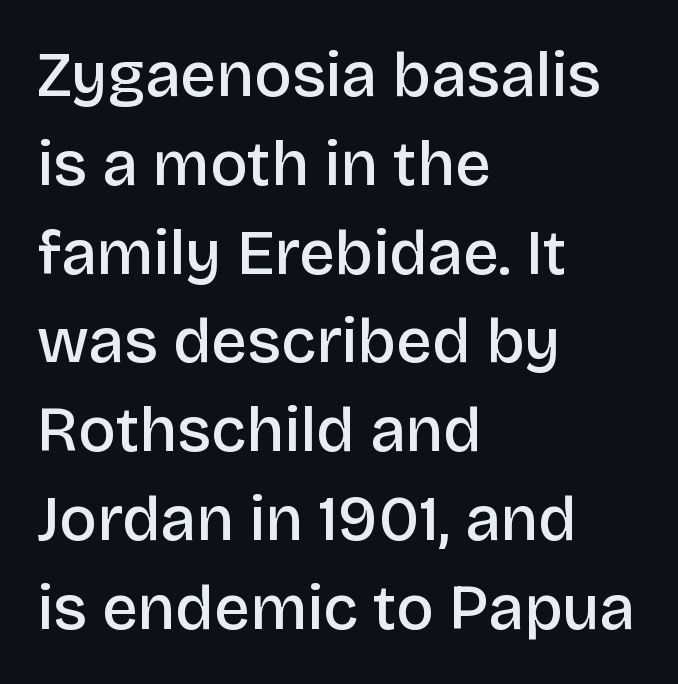
Q: Is the text bold? A: Semi-bold.
Q: Is the text italic (slanted)? A: No, it is upright.
Q: Is the typeface a serif or a sans-serif typeface? A: Sans-serif.
Q: Is the text underlined? A: No.
Q: How is the paragraph aligned? A: Left-aligned.
Q: Is the spacing between letters normal or unusually wide? A: Normal.
Q: Is the spacing between lines tight, normal or loose? A: Normal.
Q: Width (condensed, normal, or wide)? A: Normal.
Q: Stroke contrast? A: Low.
Q: x-height? A: Large.
Q: Monospaced? A: No.
